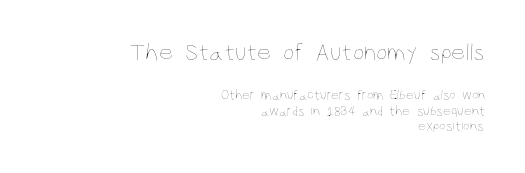
Q: Is the text bold? A: No.
Q: Is the text italic (slanted)? A: No, it is upright.
Q: Is the text underlined? A: No.
Q: How is the paragraph aligned? A: Right-aligned.
Q: Is the spacing between letters normal or unusually wide? A: Normal.
Q: Is the spacing between lines tight, normal or loose? A: Tight.
Q: Which block of text is set in a larger size, the first (top) or the second (bottom)? A: The first (top) one.
